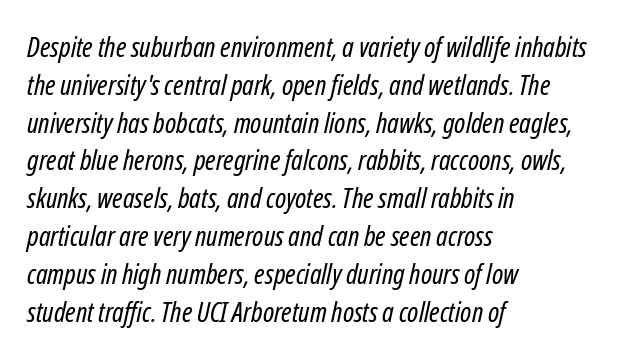
The image shows 28 px regular-weight, condensed sans-serif type; set left-aligned, normal line spacing (1.35x), normal letter spacing, not underlined; low stroke contrast and a medium x-height.
